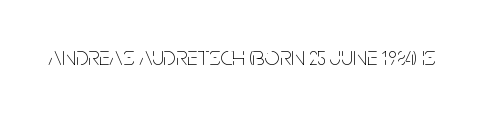
{"italic": "no", "bold": "no", "underline": "no", "letter_spacing": "normal", "letter_spacing_em": 0.0, "glyph_px": 27}
